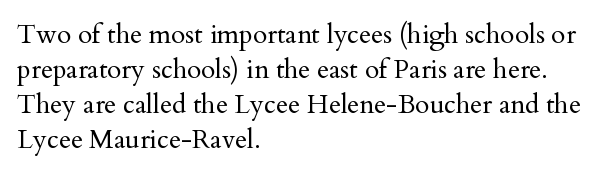
How are the letters spaced? Ordinarily, with no added tracking. Has an underline been added? It has not. Honestly, the row spacing looks completely unremarkable. The font is comparable to plain body text, perhaps lighter. Visually the block forms a straight wall on the left and a jagged coastline on the right.
